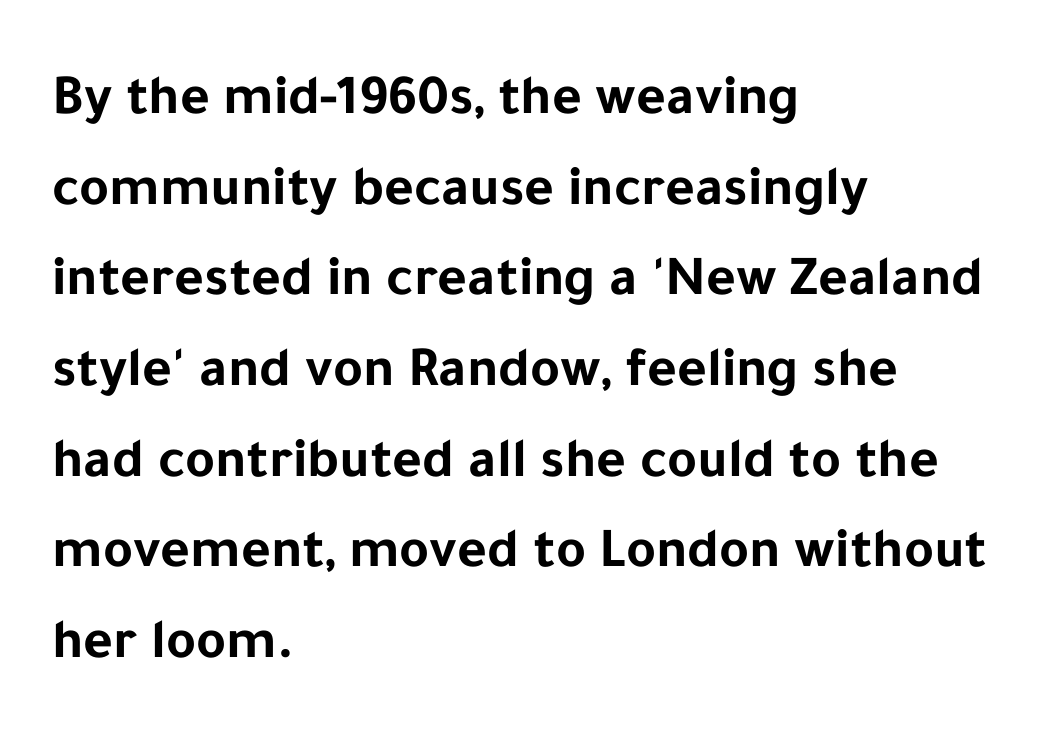
{"serif": "no", "italic": "no", "bold": "yes", "weight": "bold", "width": "normal", "stroke_contrast": "low", "x_height": "medium", "monospaced": "no", "underline": "no", "align": "left", "line_spacing": "normal", "line_spacing_ratio": 1.59, "letter_spacing": "normal", "letter_spacing_em": 0.0, "glyph_px": 57}
